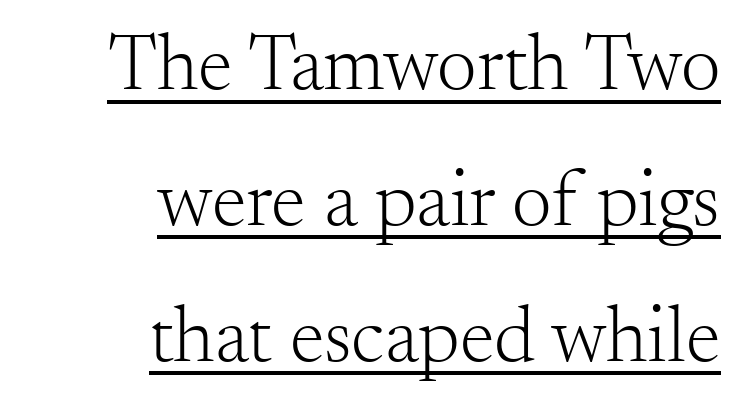
In terms of letterspacing, this is plain default setting. Each letter keeps its own natural width here, so spacing adapts to shape. Little horizontal feet cap the strokes, marking this as serif type. A quiet, ordinary-to-light weight characterises the typeface. You can see a thin bar hugging the bottom of the glyphs. Quick note: not italic, upright.
